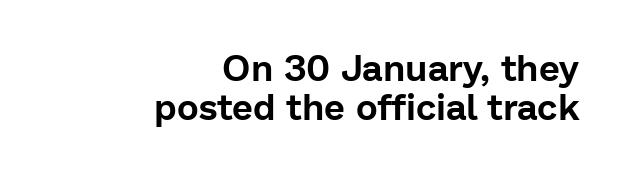
Q: Is the text italic (slanted)? A: No, it is upright.
Q: Is the typeface a serif or a sans-serif typeface? A: Sans-serif.
Q: Is the text underlined? A: No.
Q: How is the paragraph aligned? A: Right-aligned.
Q: Is the spacing between letters normal or unusually wide? A: Normal.
Q: Is the spacing between lines tight, normal or loose? A: Tight.
Q: Width (condensed, normal, or wide)? A: Normal.
Q: Stroke contrast? A: Low.
Q: x-height? A: Medium.
Q: Monospaced? A: No.
